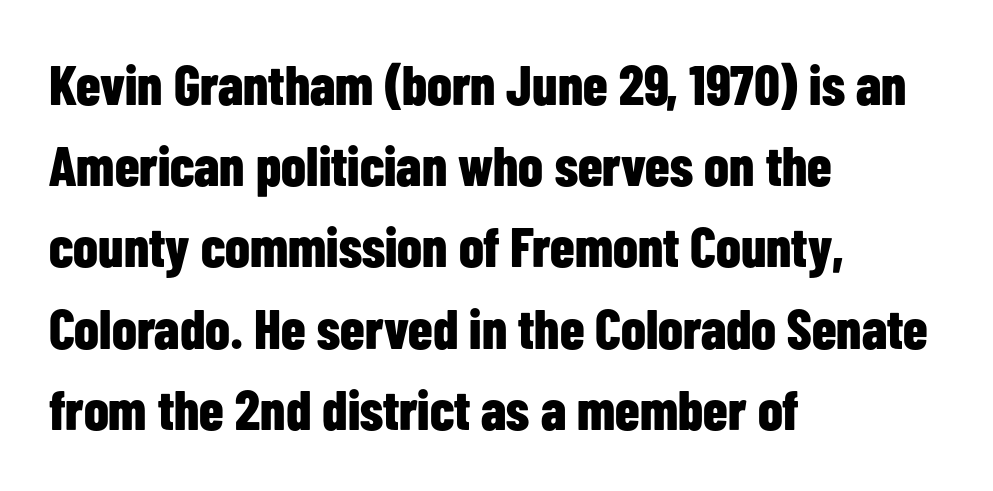
{"serif": "no", "italic": "no", "bold": "yes", "weight": "bold", "width": "condensed", "stroke_contrast": "low", "x_height": "medium", "monospaced": "no", "underline": "no", "align": "left", "line_spacing": "normal", "line_spacing_ratio": 1.45, "letter_spacing": "normal", "letter_spacing_em": 0.0, "glyph_px": 56}
